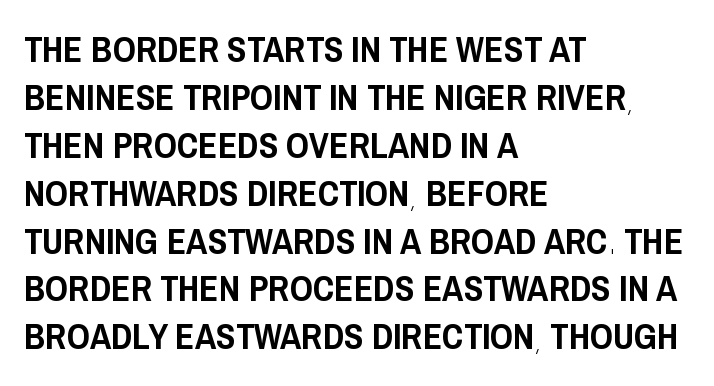
{"serif": "no", "italic": "no", "width": "condensed", "stroke_contrast": "low", "x_height": "large", "monospaced": "no", "underline": "no", "align": "left", "line_spacing": "normal", "line_spacing_ratio": 1.33, "letter_spacing": "normal", "letter_spacing_em": 0.0, "glyph_px": 36}
